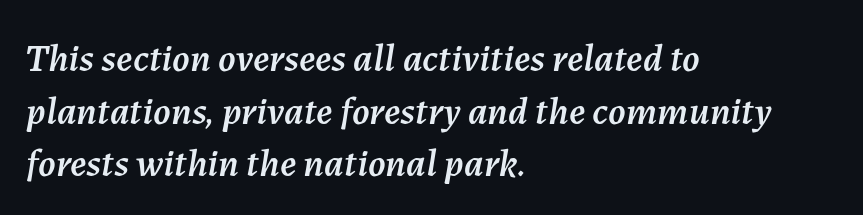
The image shows 39 px text type, italic (leaning right); set left-aligned, normal line spacing (1.35x), normal letter spacing, not underlined; medium stroke contrast and a medium x-height.
